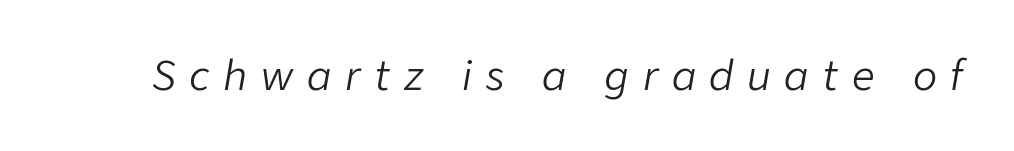
Q: Is the text bold? A: No.
Q: Is the text italic (slanted)? A: Yes, it leans right by about 9 degrees.
Q: Is the text underlined? A: No.
Q: Is the spacing between letters normal or unusually wide? A: Unusually wide.
Q: Width (condensed, normal, or wide)? A: Normal.
Q: Stroke contrast? A: Low.
Q: x-height? A: Medium.
Q: Monospaced? A: No.
